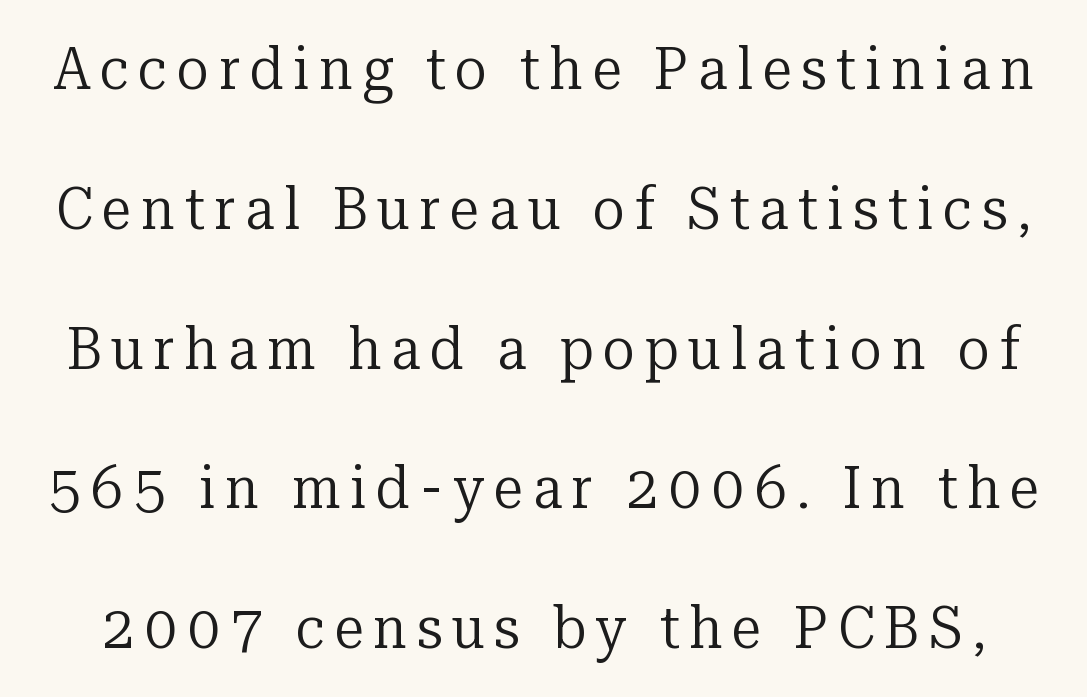
Compared with typical paragraphs, the rows here are farther apart. The face used here is proportionally spaced, like ordinary book or web type. Stroke thickness stays within the range of a standard reading face or lighter. Plain, unruled lines of type. This is the regular roman posture of the typeface. Regarding serifs, this sample has them.
